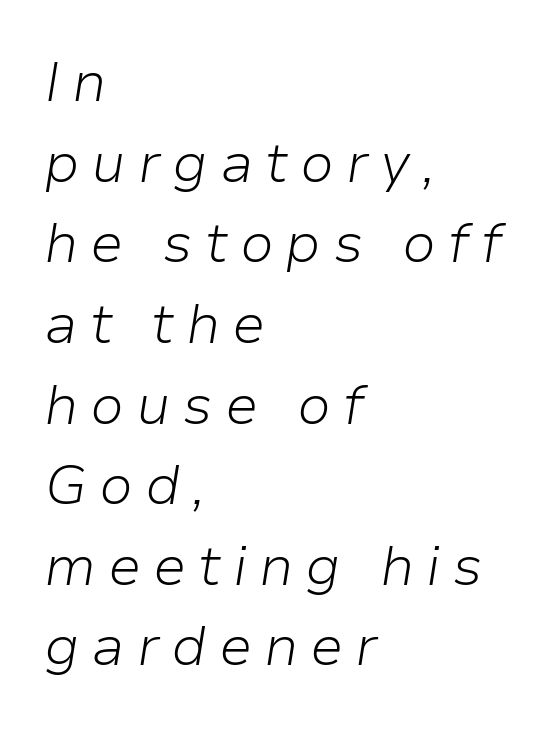
{"italic": "yes", "lean": "right", "slant_degrees": 9, "bold": "no", "weight": "light", "width": "normal", "stroke_contrast": "low", "x_height": "medium", "monospaced": "no", "underline": "no", "align": "left", "line_spacing": "normal", "line_spacing_ratio": 1.44, "letter_spacing": "wide", "letter_spacing_em": 0.21, "glyph_px": 56}
